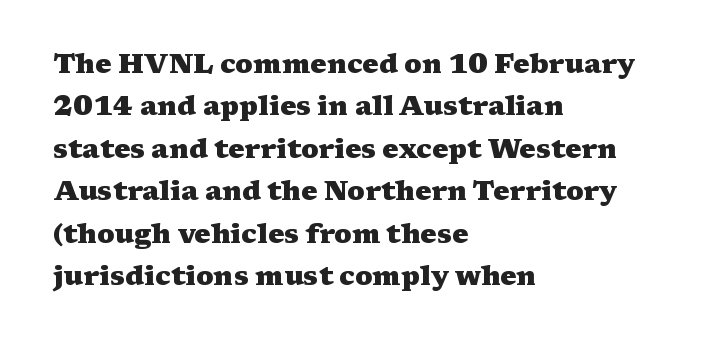
The image shows 27 px bold type, upright; set left-aligned, normal line spacing (1.57x), normal letter spacing, not underlined.
